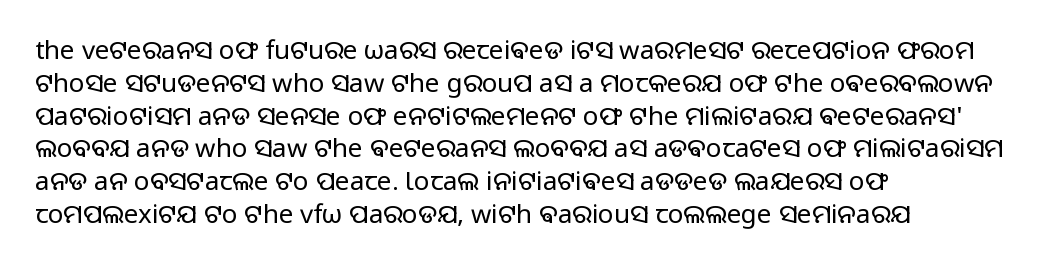
{"italic": "no", "bold": "no", "underline": "no", "align": "left", "line_spacing": "normal", "line_spacing_ratio": 1.26, "letter_spacing": "normal", "letter_spacing_em": 0.0, "glyph_px": 26}
